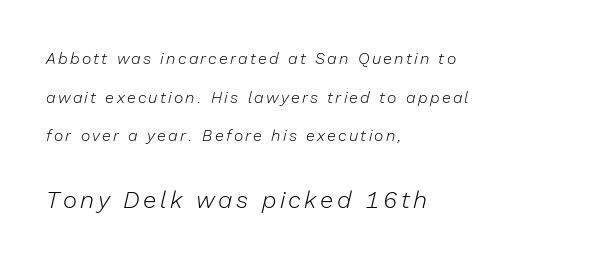
The typography opts for an oblique posture over an upright one. This block would shrink considerably if given ordinary leading; it's expanded now. These lines stack with their left ends in a neat column. Vertical stems look standard width or narrower in stroke. The baseline area is clear.
